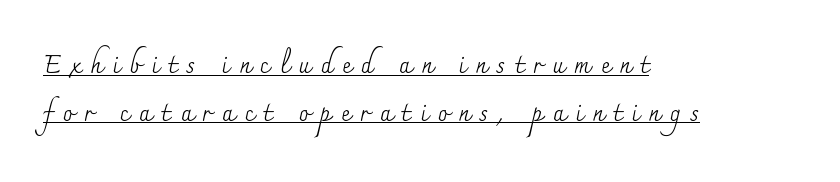
Q: Is the text bold? A: No.
Q: Is the text italic (slanted)? A: Yes.
Q: Is the text underlined? A: Yes.
Q: How is the paragraph aligned? A: Left-aligned.
Q: Is the spacing between letters normal or unusually wide? A: Unusually wide.
Q: Is the spacing between lines tight, normal or loose? A: Loose.
